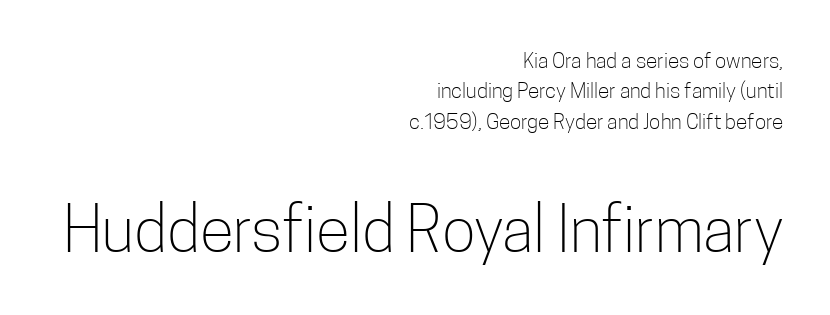
Q: Is the text bold? A: No.
Q: Is the text italic (slanted)? A: No, it is upright.
Q: Is the typeface a serif or a sans-serif typeface? A: Sans-serif.
Q: Is the text underlined? A: No.
Q: How is the paragraph aligned? A: Right-aligned.
Q: Is the spacing between letters normal or unusually wide? A: Normal.
Q: Is the spacing between lines tight, normal or loose? A: Normal.
Q: Which block of text is set in a larger size, the first (top) or the second (bottom)? A: The second (bottom) one.
Q: Width (condensed, normal, or wide)? A: Condensed.
Q: Stroke contrast? A: Low.
Q: x-height? A: Medium.
Q: Monospaced? A: No.
